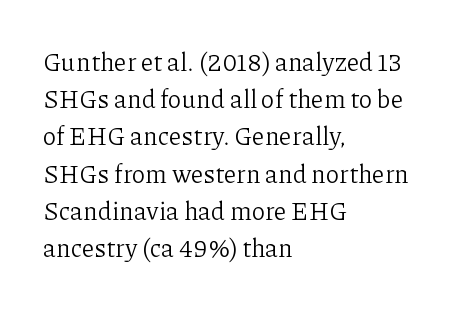
Each new line begins a customary step beneath the previous one. In CSS terms this would be text-align: left. Every character sits straight up, as roman type does. Inter-character spacing is left at the font's built-in metrics.
